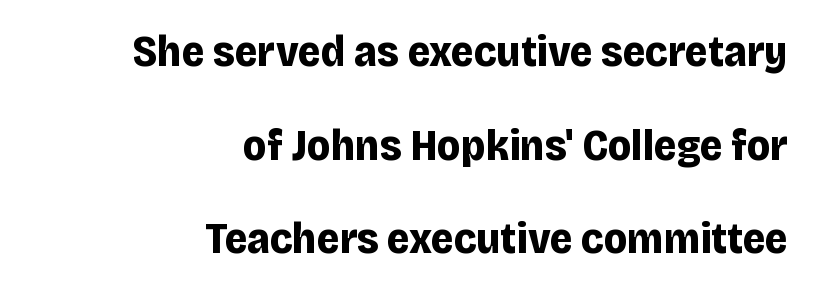
{"serif": "no", "italic": "no", "bold": "yes", "weight": "bold", "width": "normal", "stroke_contrast": "low", "x_height": "large", "monospaced": "no", "underline": "no", "align": "right", "line_spacing": "loose", "line_spacing_ratio": 2.13, "letter_spacing": "normal", "letter_spacing_em": 0.0, "glyph_px": 44}
